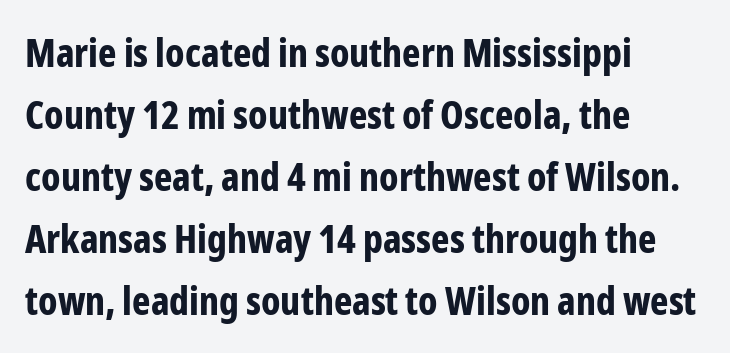
The compositor pushed each line to the left boundary. Clear beneath every line of the passage. Regarding leading, the lines here are spaced in the standard way. The glyphs in this specimen are sans serif. Strokes here are thick enough to call this a true bold.
